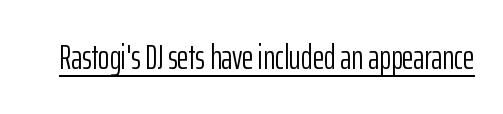
Q: Is the text bold? A: No.
Q: Is the text italic (slanted)? A: No, it is upright.
Q: Is the typeface a serif or a sans-serif typeface? A: Sans-serif.
Q: Is the text underlined? A: Yes.
Q: Is the spacing between letters normal or unusually wide? A: Normal.
Q: Width (condensed, normal, or wide)? A: Condensed.
Q: Stroke contrast? A: Low.
Q: x-height? A: Medium.
Q: Monospaced? A: No.
